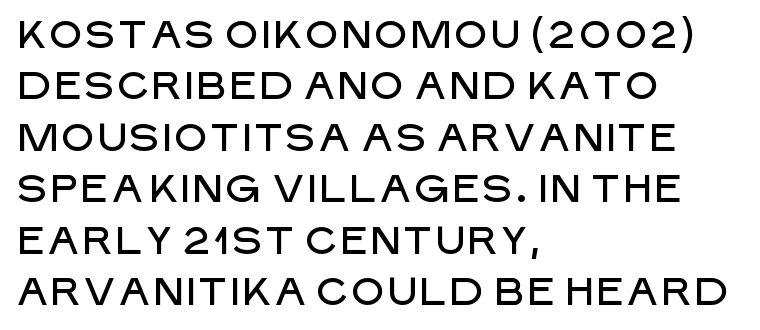
{"serif": "no", "italic": "no", "width": "normal", "stroke_contrast": "low", "x_height": "large", "monospaced": "no", "underline": "no", "align": "left", "line_spacing": "normal", "line_spacing_ratio": 1.32, "letter_spacing": "normal", "letter_spacing_em": 0.0, "glyph_px": 39}
